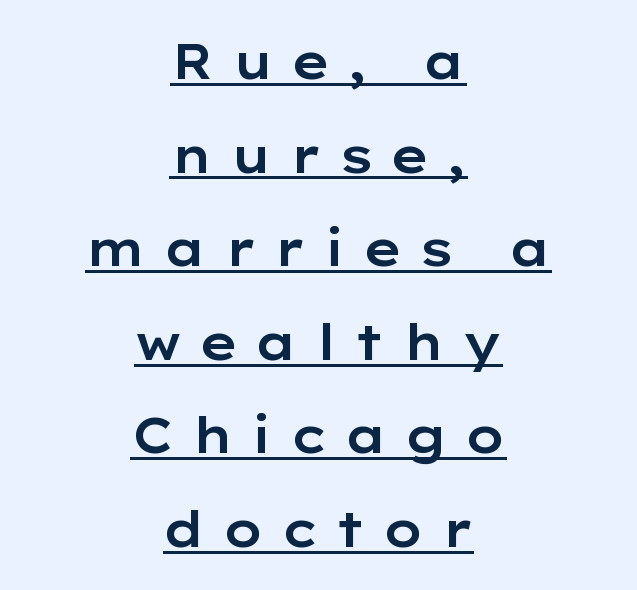
Q: Is the text italic (slanted)? A: No, it is upright.
Q: Is the typeface a serif or a sans-serif typeface? A: Sans-serif.
Q: Is the text underlined? A: Yes.
Q: How is the paragraph aligned? A: Centered.
Q: Is the spacing between letters normal or unusually wide? A: Unusually wide.
Q: Is the spacing between lines tight, normal or loose? A: Loose.
Q: Width (condensed, normal, or wide)? A: Wide.
Q: Stroke contrast? A: Low.
Q: x-height? A: Medium.
Q: Monospaced? A: No.
